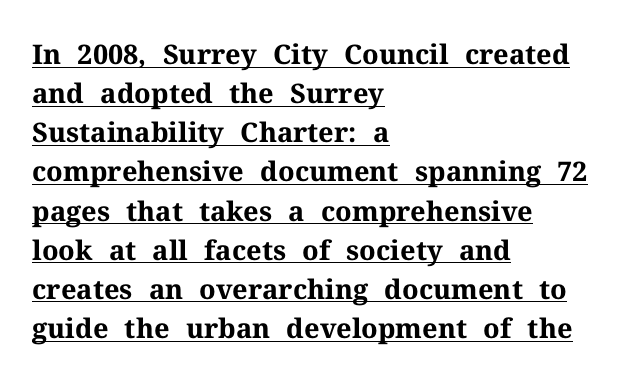
The image shows 27 px bold type, upright; set left-aligned, normal line spacing (1.45x), normal letter spacing, underlined.
